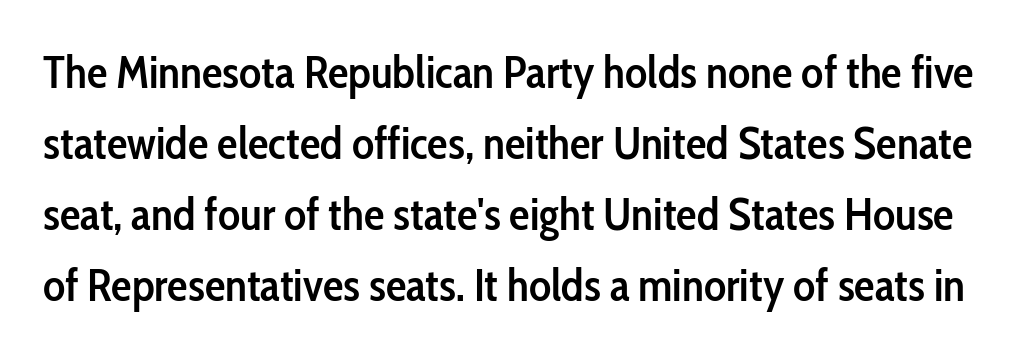
{"serif": "no", "italic": "no", "bold": "semi", "weight": "semibold", "width": "condensed", "stroke_contrast": "low", "x_height": "medium", "monospaced": "no", "underline": "no", "line_spacing": "normal", "line_spacing_ratio": 1.54, "letter_spacing": "normal", "letter_spacing_em": 0.0, "glyph_px": 46}
